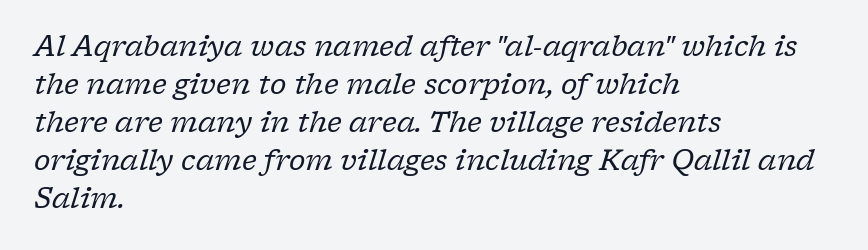
Does the copy run flush right? No — it runs flush left. Slant detected: the letters are inclined. These lines are rendered in a variable-pitch font. Each word holds together tightly as a unit, with standard inter-letter gaps. Descenders are the only things crossing below the line. The type family on display is of the serif kind.
